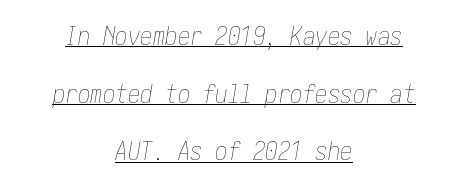
Q: Is the text bold? A: No.
Q: Is the text italic (slanted)? A: Yes, it leans right by about 10 degrees.
Q: Is the text underlined? A: Yes.
Q: How is the paragraph aligned? A: Centered.
Q: Is the spacing between letters normal or unusually wide? A: Normal.
Q: Is the spacing between lines tight, normal or loose? A: Loose.
